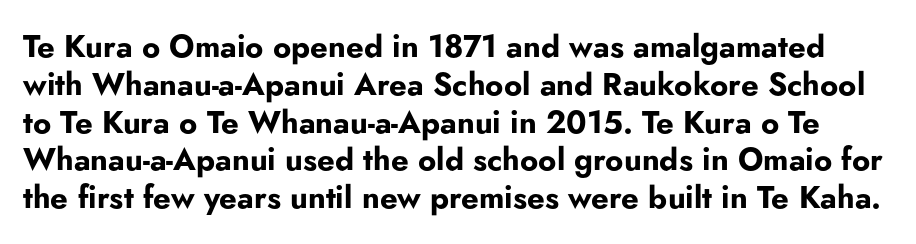
The passage shown is typed in a proportional face where columns would drift. Thick stems and heavy bowls — unmistakably bold. The designer went with a sans here, leaving each stem footless. No italicization has been applied; the sample stays upright.
